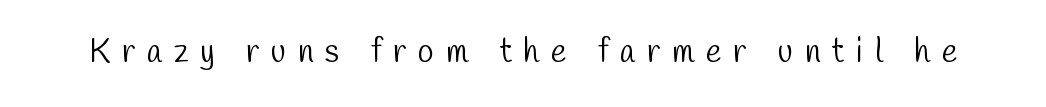
The type family on display is of the sans-serif kind. Only glyphs here, with clear space below each row. The strokes carry an ordinary text weight at most. Spacing verdict: proportional, widths tailored to each character. Compared with typical body copy, the letter spacing here is much looser.
